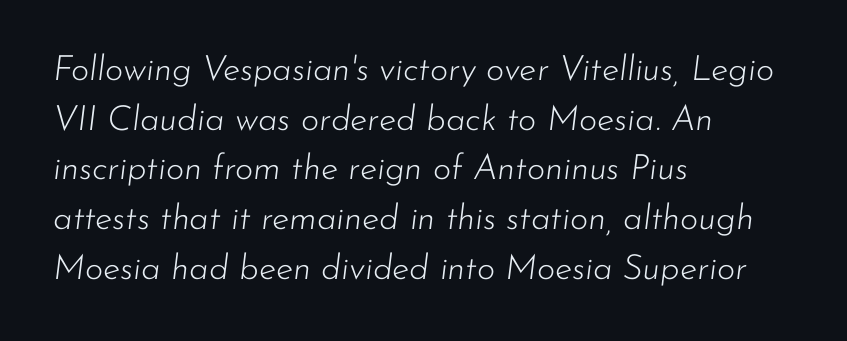
Q: Is the text bold? A: No.
Q: Is the text italic (slanted)? A: Yes, it leans right by about 7 degrees.
Q: Is the text underlined? A: No.
Q: How is the paragraph aligned? A: Left-aligned.
Q: Is the spacing between letters normal or unusually wide? A: Normal.
Q: Is the spacing between lines tight, normal or loose? A: Normal.
Q: Width (condensed, normal, or wide)? A: Normal.
Q: Stroke contrast? A: Low.
Q: x-height? A: Small.
Q: Monospaced? A: No.
